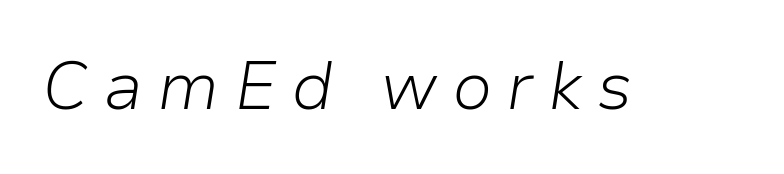
The space directly below the letters is spotless. Character widths vary here, with narrow letters taking less room than wide ones. You can tell it's italic because the verticals aren't actually vertical. The face looks like a standard text weight, possibly lighter.
